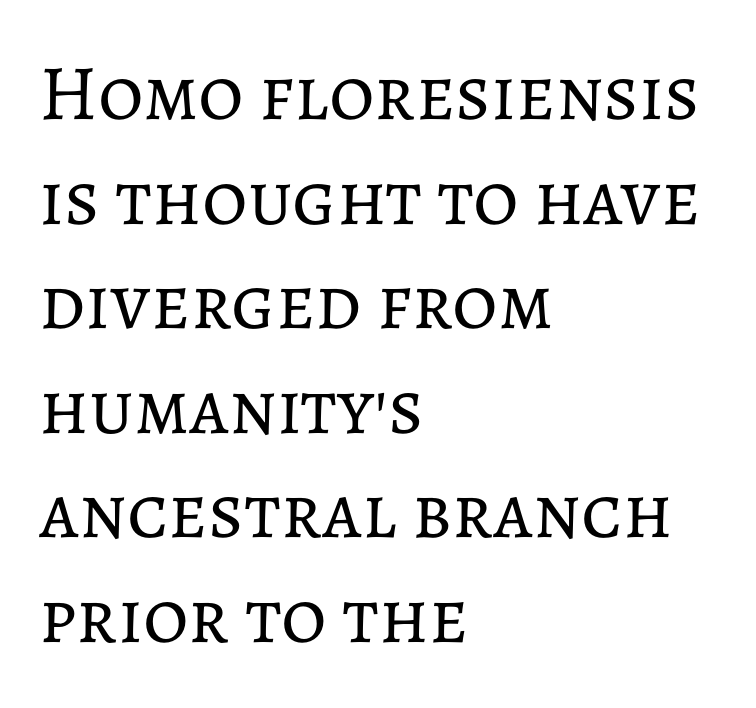
The image shows 78 px regular-weight type, upright; set left-aligned, normal line spacing (1.34x), normal letter spacing, not underlined; low stroke contrast and a medium x-height.
